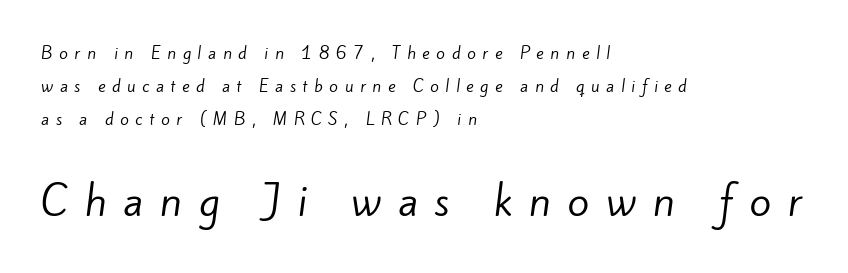
{"serif": "no", "bold": "no", "weight": "regular", "width": "normal", "stroke_contrast": "low", "x_height": "small", "monospaced": "no", "underline": "no", "align": "left", "line_spacing": "loose", "line_spacing_ratio": 2.07, "letter_spacing": "wide", "letter_spacing_em": 0.41, "larger_block": "second", "size_ratio": 2.5, "glyph_px": 40}
